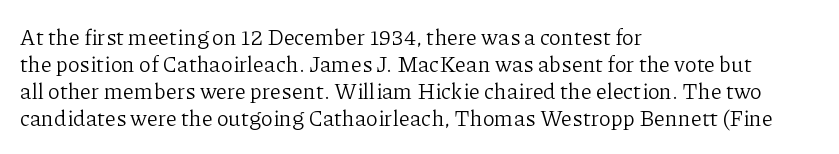
Beneath every word, the page is bare. The lettering holds an erect, upright posture throughout. Caption: face not bold, strokes unweighted. The gaps between neighbouring characters are ordinary and unremarkable.
